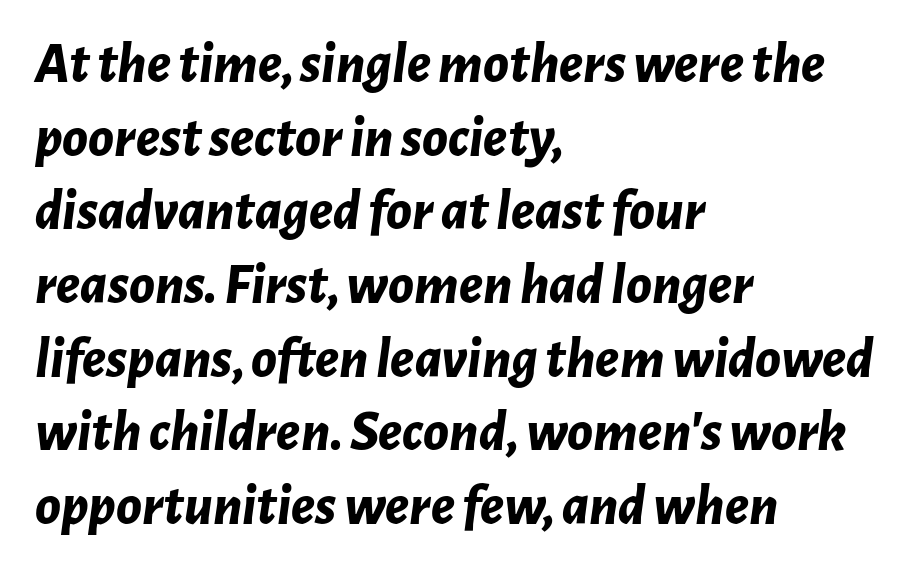
{"italic": "yes", "lean": "right", "slant_degrees": 7, "bold": "yes", "weight": "bold", "width": "normal", "stroke_contrast": "low", "x_height": "medium", "monospaced": "no", "underline": "no", "align": "left", "line_spacing": "normal", "line_spacing_ratio": 1.27, "letter_spacing": "normal", "letter_spacing_em": 0.0, "glyph_px": 58}
